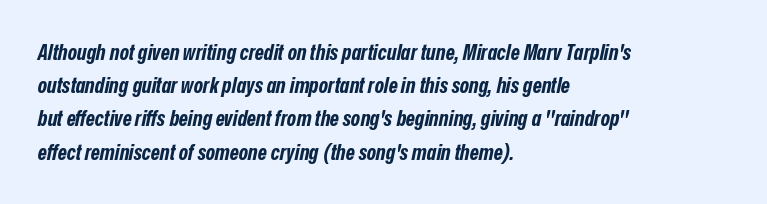
The tracking reads as untouched default to a designer's eye. Heavy-handed strokes throughout: this text is bold. These lines stack with their left ends in a neat column. Is the type slanted? Yes — the strokes lean at a clear angle. The gap between lines stays unmarked.
